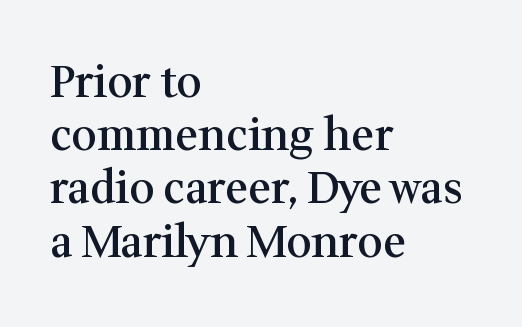
Words appear dense and cohesive because spacing is normal. In terms of letterform style, serifs are clearly present. Heft: intermediate — a semibold. Rendered with straight, roman letterforms. The baseline area is clear. You could not count columns in this text — the font is proportionally spaced.
